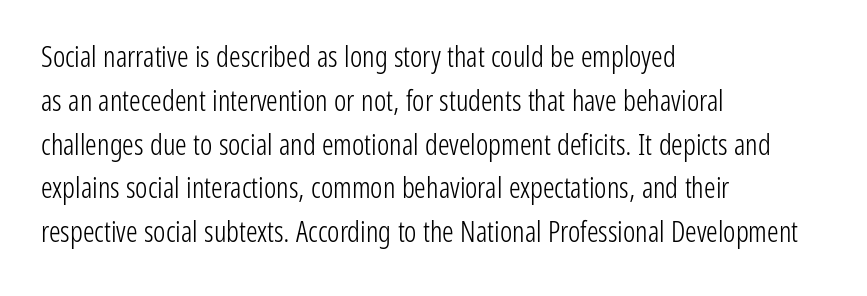
{"serif": "no", "italic": "no", "bold": "no", "weight": "light", "width": "condensed", "stroke_contrast": "low", "x_height": "medium", "monospaced": "no", "underline": "no", "align": "left", "line_spacing": "normal", "line_spacing_ratio": 1.51, "letter_spacing": "normal", "letter_spacing_em": 0.0, "glyph_px": 29}
